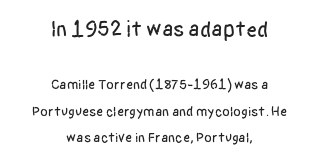
Q: Is the text italic (slanted)? A: No, it is upright.
Q: Is the text underlined? A: No.
Q: How is the paragraph aligned? A: Centered.
Q: Is the spacing between letters normal or unusually wide? A: Normal.
Q: Which block of text is set in a larger size, the first (top) or the second (bottom)? A: The first (top) one.
